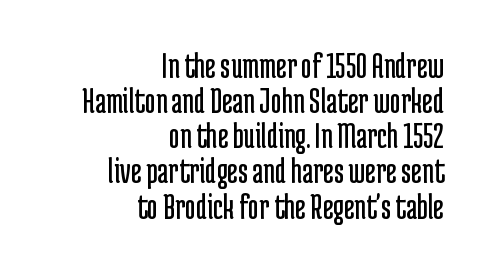
What's the leading like? Squeezed, with rows nearly overlapping. Leftover space on each line is placed entirely before the opening word. Between one letter and the next there's only the usual sliver of space. Quick note: not italic, upright.
